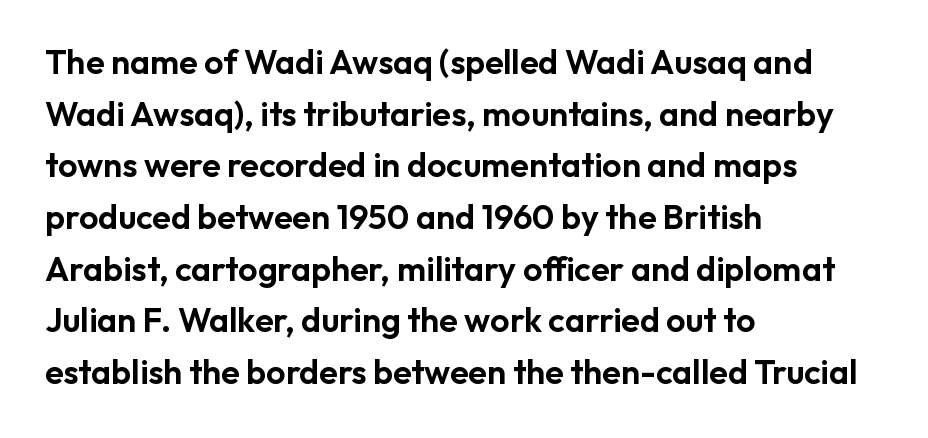
The image shows 34 px sans-serif type, upright; set left-aligned, normal line spacing (1.52x), normal letter spacing, not underlined; low stroke contrast and a medium x-height.
